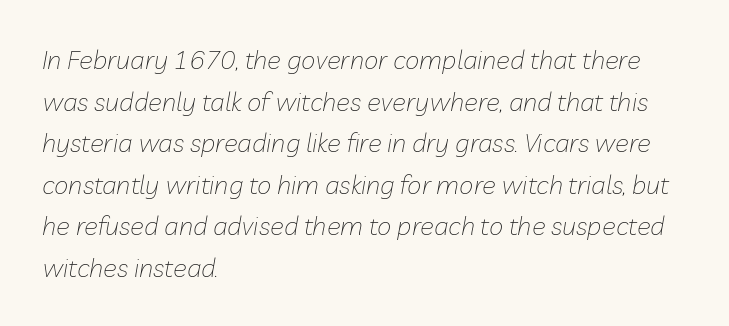
{"italic": "yes", "lean": "right", "slant_degrees": 10, "bold": "no", "underline": "no", "align": "left", "line_spacing": "normal", "line_spacing_ratio": 1.6, "letter_spacing": "normal", "letter_spacing_em": 0.0, "glyph_px": 26}
